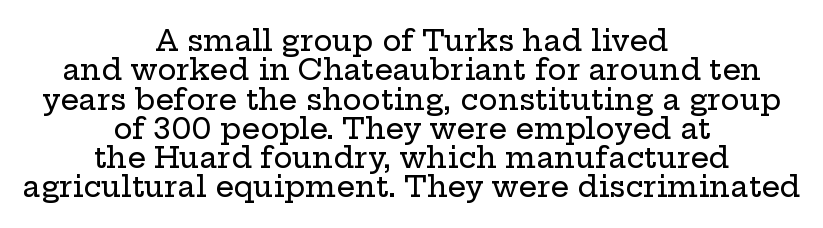
{"serif": "yes", "italic": "no", "width": "wide", "stroke_contrast": "low", "x_height": "medium", "monospaced": "no", "underline": "no", "align": "center", "line_spacing": "tight", "line_spacing_ratio": 1.01, "letter_spacing": "normal", "letter_spacing_em": 0.0, "glyph_px": 29}
